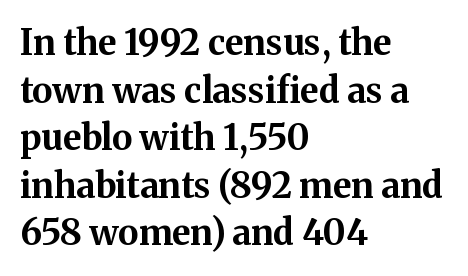
Quick note: interline space is typical. Looks like regular typesetting: each glyph gets only the width it needs. Leftover space on each line is placed entirely after the last word. Beneath every word, the page is bare. The passage shown is typeset with a serif family. Caption: standard tracking, unaltered.
